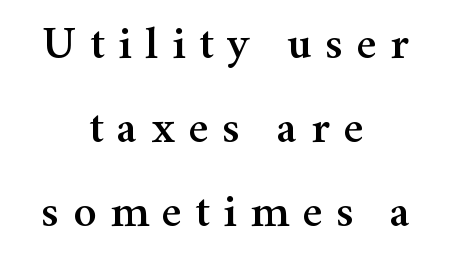
{"serif": "yes", "italic": "no", "width": "normal", "stroke_contrast": "medium", "x_height": "medium", "monospaced": "no", "underline": "no", "align": "center", "line_spacing_ratio": 1.83, "letter_spacing": "wide", "letter_spacing_em": 0.3, "glyph_px": 46}
